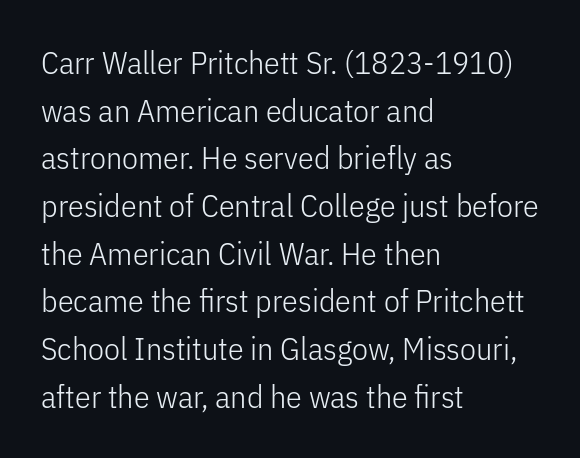
{"serif": "no", "italic": "no", "bold": "no", "weight": "light", "width": "condensed", "stroke_contrast": "low", "x_height": "medium", "monospaced": "no", "underline": "no", "align": "left", "line_spacing": "normal", "line_spacing_ratio": 1.49, "letter_spacing": "normal", "letter_spacing_em": 0.0, "glyph_px": 32}
